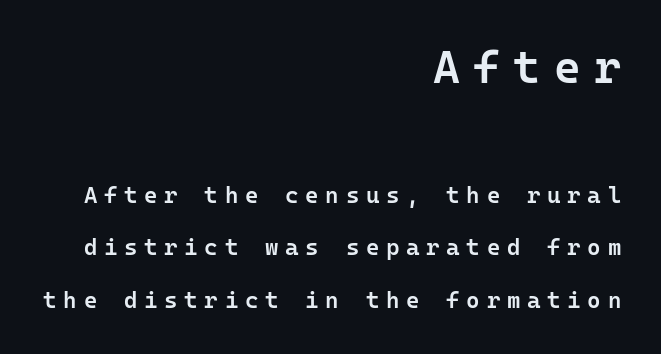
Strokes here are thickened, but only to semibold level. The passage shown has open, widely tracked lettering throughout. The face used here is a sans, in the tradition of grotesques and geometrics. The initial chunk of copy outweighs the following chunk in type size. The specimen omits any rule beneath the text block's lines.
